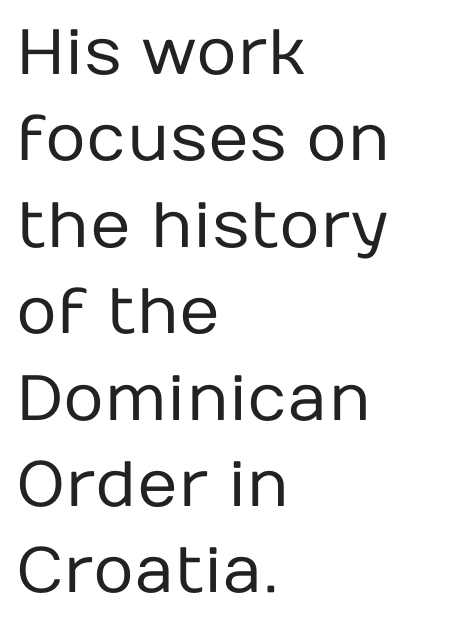
{"serif": "no", "italic": "no", "bold": "no", "weight": "regular", "width": "normal", "stroke_contrast": "low", "x_height": "medium", "monospaced": "no", "underline": "no", "align": "left", "line_spacing": "normal", "line_spacing_ratio": 1.35, "letter_spacing": "normal", "letter_spacing_em": 0.0, "glyph_px": 64}
